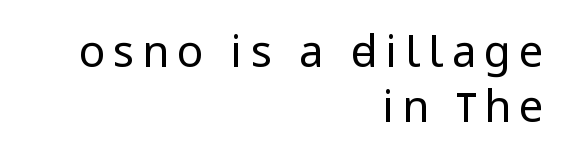
{"serif": "no", "italic": "no", "bold": "no", "weight": "regular", "width": "condensed", "stroke_contrast": "low", "x_height": "large", "monospaced": "no", "underline": "no", "align": "right", "line_spacing_ratio": 1.24, "glyph_px": 44}
